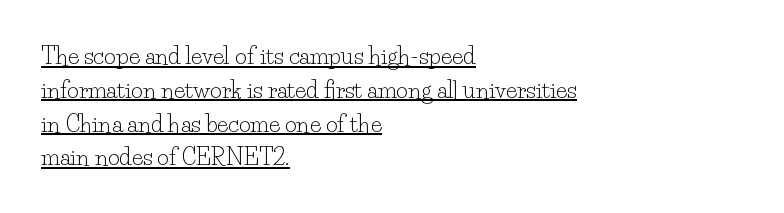
The image shows 23 px text type, upright; set left-aligned, normal line spacing (1.47x), normal letter spacing, underlined.
